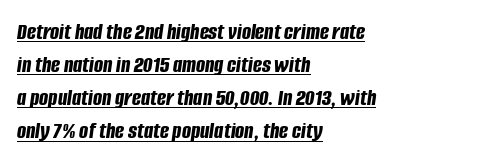
Q: Is the text bold? A: Yes.
Q: Is the text italic (slanted)? A: Yes, it leans right by about 8 degrees.
Q: Is the text underlined? A: Yes.
Q: How is the paragraph aligned? A: Left-aligned.
Q: Is the spacing between letters normal or unusually wide? A: Normal.
Q: Is the spacing between lines tight, normal or loose? A: Normal.
